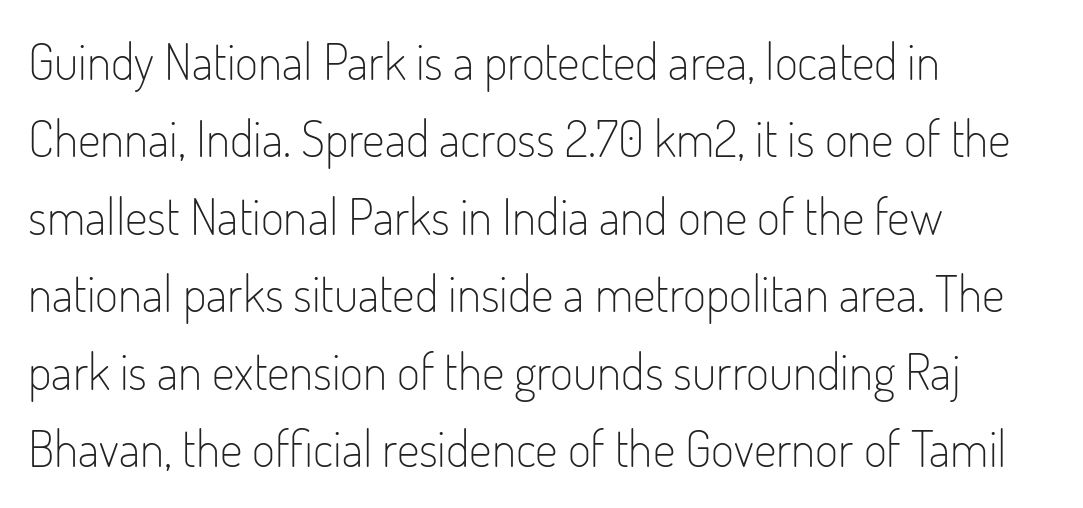
Q: Is the text bold? A: No.
Q: Is the text italic (slanted)? A: No, it is upright.
Q: Is the typeface a serif or a sans-serif typeface? A: Sans-serif.
Q: Is the text underlined? A: No.
Q: How is the paragraph aligned? A: Left-aligned.
Q: Is the spacing between letters normal or unusually wide? A: Normal.
Q: Is the spacing between lines tight, normal or loose? A: Normal.
Q: Width (condensed, normal, or wide)? A: Condensed.
Q: Stroke contrast? A: Low.
Q: x-height? A: Small.
Q: Monospaced? A: No.
